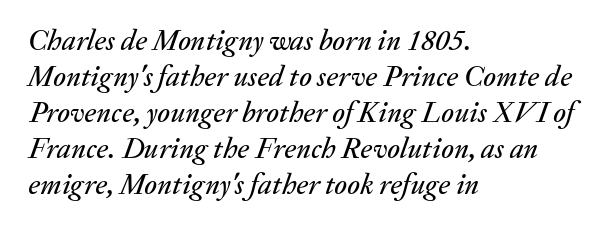
The image shows 29 px text type, italic (leaning right); set left-aligned, line spacing 1.24x, normal letter spacing, not underlined; medium stroke contrast and a medium x-height.
